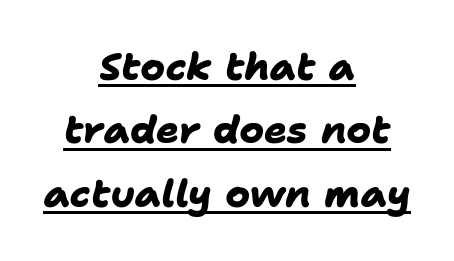
How heavy is the stroke? Heavy — this is a bold. You could not count columns in this text — the font is proportionally spaced. Nothing unusual about the tracking: characters are spaced as the font intends. The lettering is marked with a stroke running underneath it.
